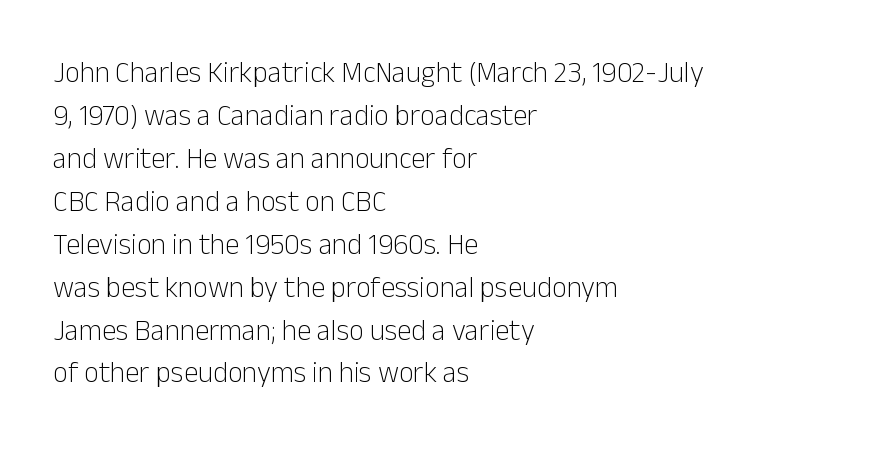
Q: Is the text bold? A: No.
Q: Is the text italic (slanted)? A: No, it is upright.
Q: Is the typeface a serif or a sans-serif typeface? A: Sans-serif.
Q: Is the text underlined? A: No.
Q: How is the paragraph aligned? A: Left-aligned.
Q: Is the spacing between letters normal or unusually wide? A: Normal.
Q: Is the spacing between lines tight, normal or loose? A: Normal.
Q: Width (condensed, normal, or wide)? A: Normal.
Q: Stroke contrast? A: Low.
Q: x-height? A: Medium.
Q: Monospaced? A: No.
